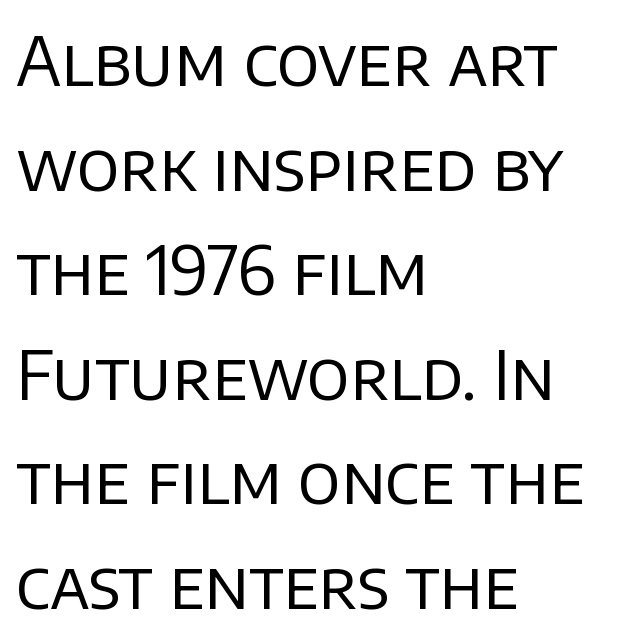
Q: Is the text bold? A: No.
Q: Is the text italic (slanted)? A: No, it is upright.
Q: Is the typeface a serif or a sans-serif typeface? A: Sans-serif.
Q: Is the text underlined? A: No.
Q: How is the paragraph aligned? A: Left-aligned.
Q: Is the spacing between letters normal or unusually wide? A: Normal.
Q: Is the spacing between lines tight, normal or loose? A: Normal.
Q: Width (condensed, normal, or wide)? A: Normal.
Q: Stroke contrast? A: Low.
Q: x-height? A: Large.
Q: Monospaced? A: No.
